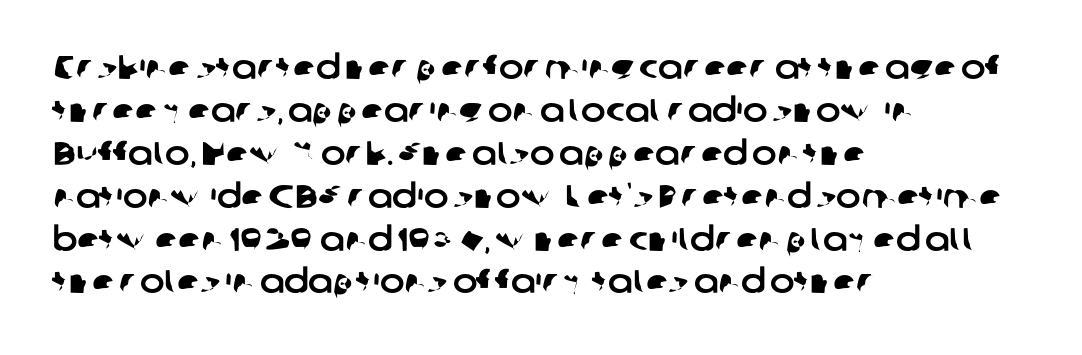
The image shows 33 px sans-serif type; set left-aligned, normal line spacing (1.3x), normal letter spacing, not underlined; low stroke contrast and a medium x-height.
